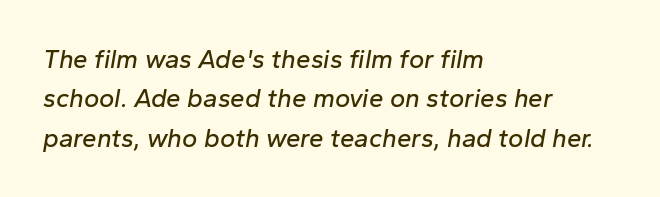
The image shows 26 px text type, italic (leaning right); set left-aligned, normal line spacing (1.51x), normal letter spacing, not underlined.
